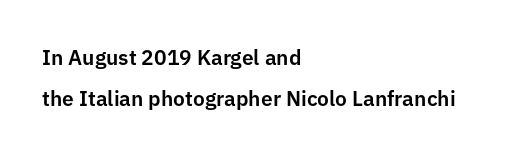
{"italic": "no", "underline": "no", "align": "left", "line_spacing": "loose", "line_spacing_ratio": 1.95, "letter_spacing": "normal", "letter_spacing_em": 0.0, "glyph_px": 21}
